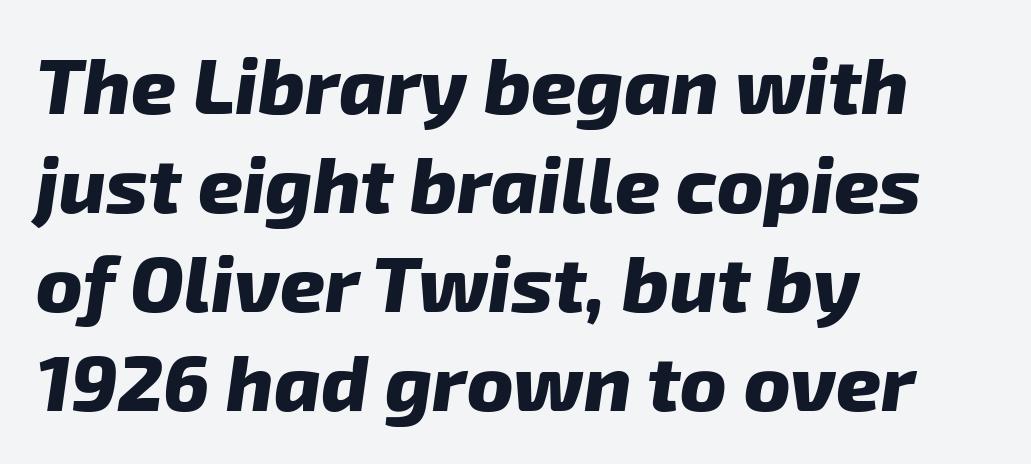
Q: Is the text bold? A: Yes.
Q: Is the text italic (slanted)? A: Yes, it leans right by about 8 degrees.
Q: Is the text underlined? A: No.
Q: How is the paragraph aligned? A: Left-aligned.
Q: Is the spacing between letters normal or unusually wide? A: Normal.
Q: Is the spacing between lines tight, normal or loose? A: Normal.
Q: Width (condensed, normal, or wide)? A: Normal.
Q: Stroke contrast? A: Low.
Q: x-height? A: Medium.
Q: Monospaced? A: No.
